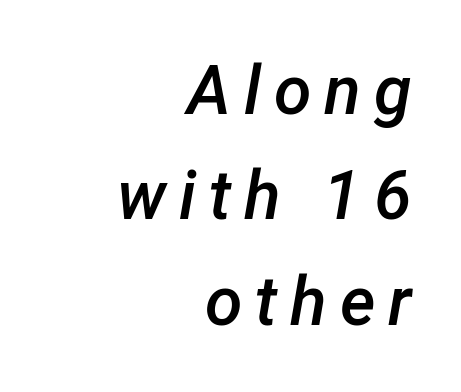
{"italic": "yes", "lean": "right", "slant_degrees": 12, "bold": "semi", "weight": "semibold", "width": "normal", "stroke_contrast": "low", "x_height": "medium", "monospaced": "no", "underline": "no", "align": "right", "line_spacing": "normal", "line_spacing_ratio": 1.55, "glyph_px": 68}
